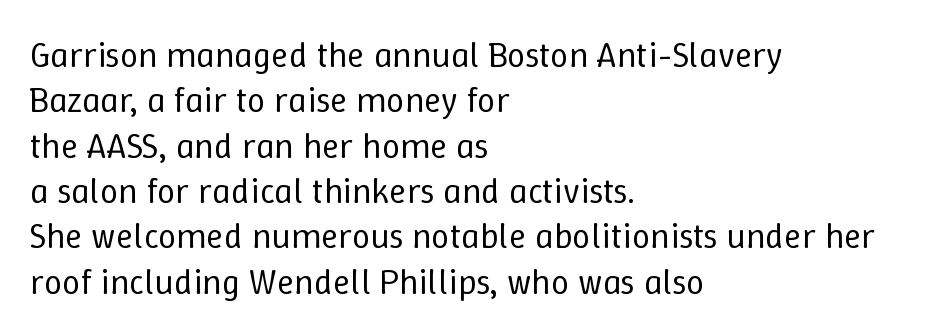
{"italic": "no", "bold": "no", "weight": "regular", "width": "normal", "stroke_contrast": "low", "x_height": "medium", "monospaced": "no", "underline": "no", "align": "left", "line_spacing": "normal", "line_spacing_ratio": 1.26, "letter_spacing": "normal", "letter_spacing_em": 0.0, "glyph_px": 36}
